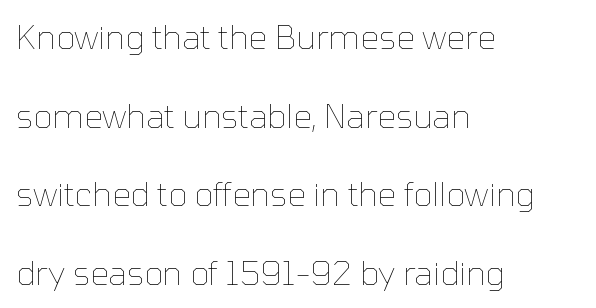
{"italic": "no", "bold": "no", "weight": "thin", "width": "normal", "stroke_contrast": "low", "x_height": "medium", "monospaced": "no", "underline": "no", "align": "left", "line_spacing": "loose", "line_spacing_ratio": 2.38, "letter_spacing": "normal", "letter_spacing_em": 0.0, "glyph_px": 33}
